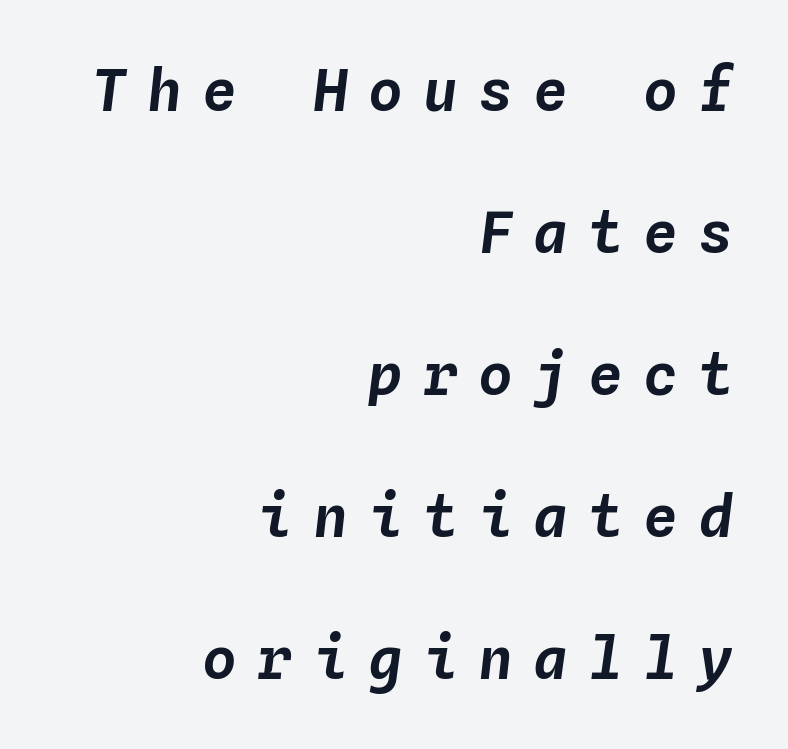
Q: Is the text italic (slanted)? A: Yes, it leans right by about 4 degrees.
Q: Is the text underlined? A: No.
Q: How is the paragraph aligned? A: Right-aligned.
Q: Is the spacing between letters normal or unusually wide? A: Unusually wide.
Q: Is the spacing between lines tight, normal or loose? A: Loose.
Q: Width (condensed, normal, or wide)? A: Normal.
Q: Stroke contrast? A: Low.
Q: x-height? A: Medium.
Q: Monospaced? A: Yes.
